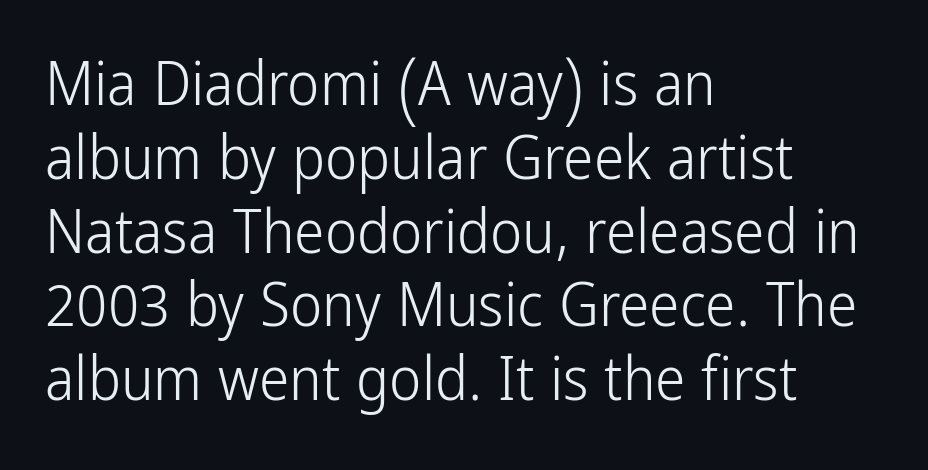
{"serif": "no", "italic": "no", "bold": "no", "weight": "light", "width": "condensed", "stroke_contrast": "low", "x_height": "medium", "monospaced": "no", "underline": "no", "align": "left", "line_spacing_ratio": 1.21, "letter_spacing": "normal", "letter_spacing_em": 0.0, "glyph_px": 61}
